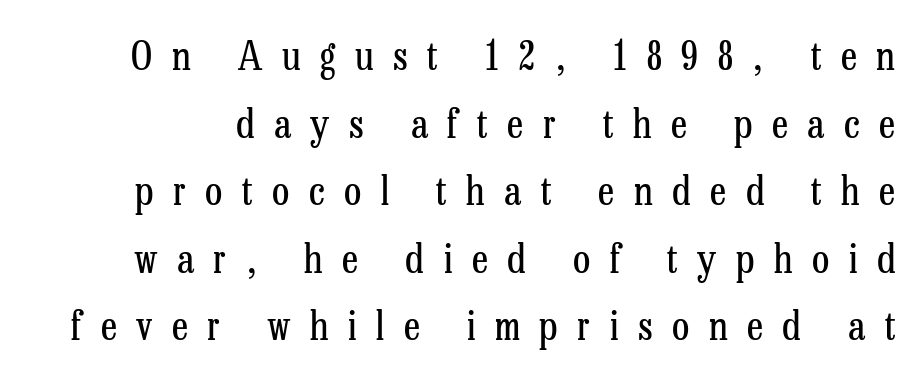
The image shows 40 px regular-weight, condensed serif type, upright; set normal line spacing (1.69x), unusually wide letter spacing (+0.49 em), not underlined; low stroke contrast and a medium x-height.
